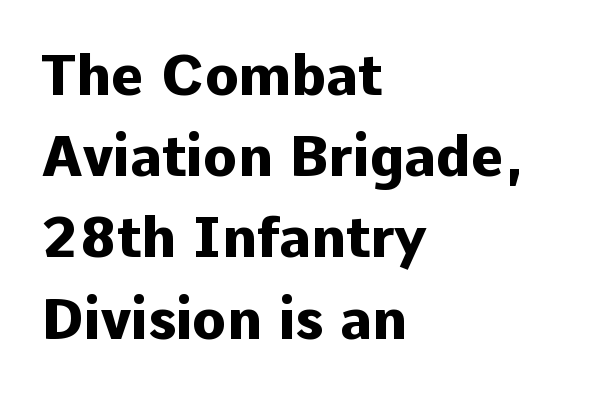
The image shows 56 px heavy sans-serif type, upright; set left-aligned, normal line spacing (1.45x), normal letter spacing, not underlined; low stroke contrast and a medium x-height.
